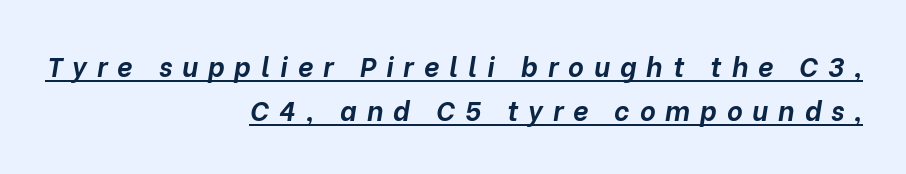
{"italic": "yes", "lean": "right", "slant_degrees": 10, "bold": "yes", "underline": "yes", "align": "right", "line_spacing": "normal", "line_spacing_ratio": 1.63, "letter_spacing": "wide", "letter_spacing_em": 0.37, "glyph_px": 27}
